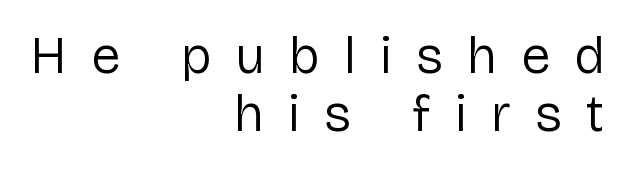
Q: Is the text bold? A: No.
Q: Is the text italic (slanted)? A: No, it is upright.
Q: Is the typeface a serif or a sans-serif typeface? A: Sans-serif.
Q: Is the text underlined? A: No.
Q: How is the paragraph aligned? A: Right-aligned.
Q: Is the spacing between letters normal or unusually wide? A: Unusually wide.
Q: Is the spacing between lines tight, normal or loose? A: Tight.
Q: Width (condensed, normal, or wide)? A: Normal.
Q: Stroke contrast? A: Low.
Q: x-height? A: Medium.
Q: Monospaced? A: No.
